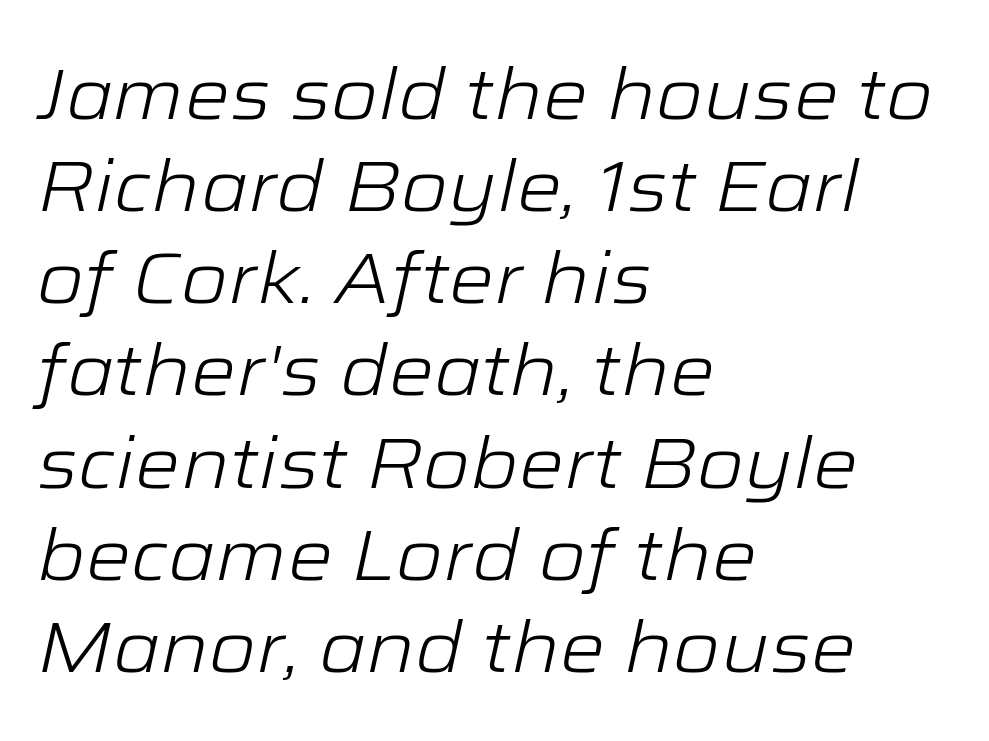
The lines in this sample share a left origin and differ only in where they stop. How are the letters spaced? Ordinarily, with no added tracking. Leading: standard. Just letters on the line, the space beneath them empty.
